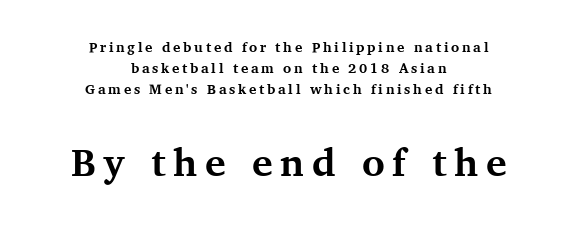
Q: Is the text bold? A: Yes.
Q: Is the text italic (slanted)? A: No, it is upright.
Q: Is the typeface a serif or a sans-serif typeface? A: Serif.
Q: Is the text underlined? A: No.
Q: How is the paragraph aligned? A: Centered.
Q: Is the spacing between lines tight, normal or loose? A: Normal.
Q: Which block of text is set in a larger size, the first (top) or the second (bottom)? A: The second (bottom) one.
Q: Width (condensed, normal, or wide)? A: Normal.
Q: Stroke contrast? A: Medium.
Q: x-height? A: Medium.
Q: Monospaced? A: No.
